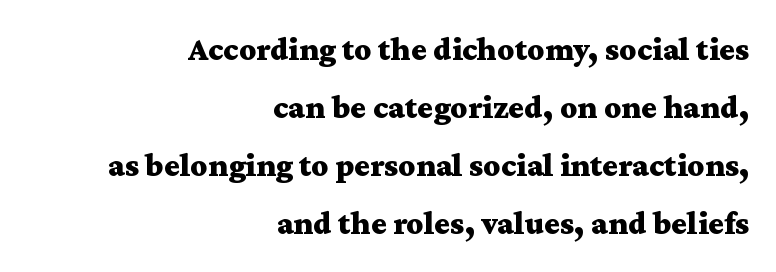
This rendering leaves character spacing at its baseline value. Ascenders rise straight up at ninety degrees. Every row of glyphs terminates at an identical x-position on the right. Here the designer chose a conventional face with non-uniform glyph widths.
